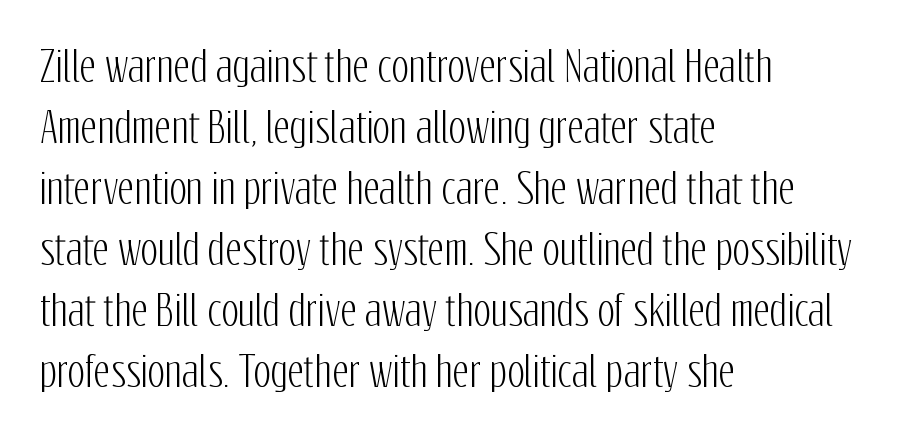
The image shows 41 px condensed sans-serif type, upright; set left-aligned, normal line spacing (1.49x), normal letter spacing, not underlined; low stroke contrast and a medium x-height.
